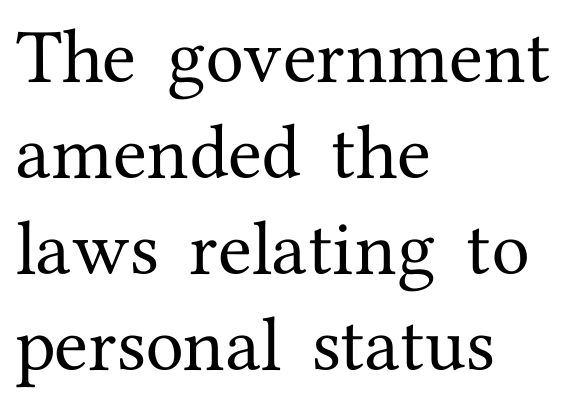
The image shows 62 px serif type, upright; set left-aligned, normal line spacing (1.55x), normal letter spacing, not underlined; medium stroke contrast and a medium x-height.
